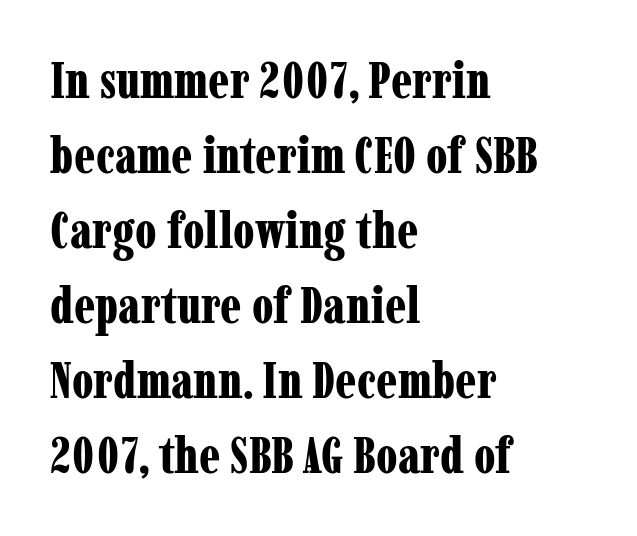
Q: Is the text bold? A: Yes.
Q: Is the text italic (slanted)? A: No, it is upright.
Q: Is the typeface a serif or a sans-serif typeface? A: Serif.
Q: Is the text underlined? A: No.
Q: How is the paragraph aligned? A: Left-aligned.
Q: Is the spacing between letters normal or unusually wide? A: Normal.
Q: Is the spacing between lines tight, normal or loose? A: Normal.
Q: Width (condensed, normal, or wide)? A: Condensed.
Q: Stroke contrast? A: Low.
Q: x-height? A: Medium.
Q: Monospaced? A: No.
